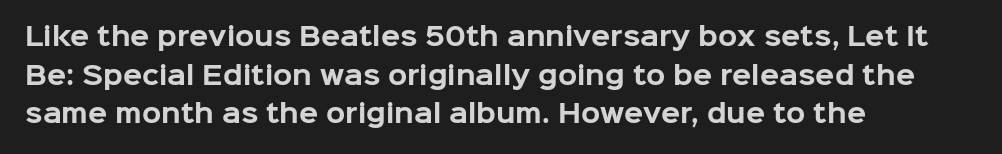
Lines of text with bare space underneath. Default kerning and tracking; the words read as compact shapes. Typeset ragged right — the left edge is the straight one. Regarding leading, the lines here are spaced in the standard way. Every stem runs plumb, perpendicular to the baseline.
